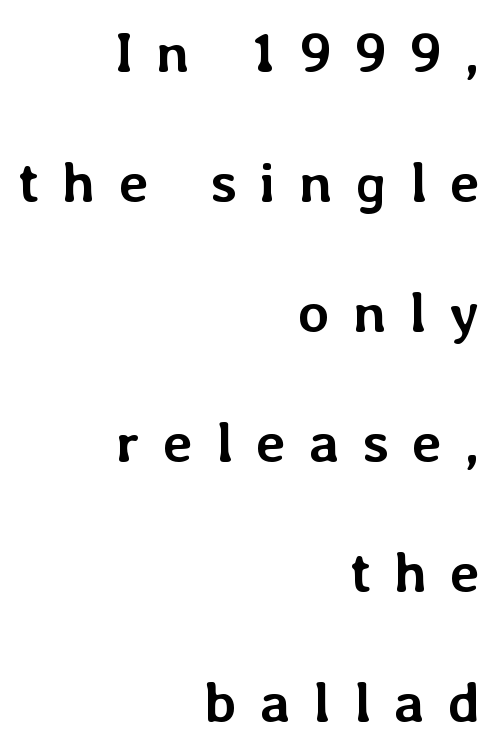
The image shows 57 px semibold type, upright; set right-aligned, loose line spacing (2.28x), unusually wide letter spacing (+0.4 em), not underlined; low stroke contrast and a medium x-height.
